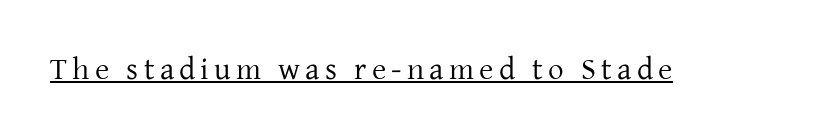
Quick note: not italic, upright. The strokes are not fattened; the text isn't bold. Unlike a clean sans, this face finishes its strokes with serifs. These characters rest on top of a visible drawn line.
